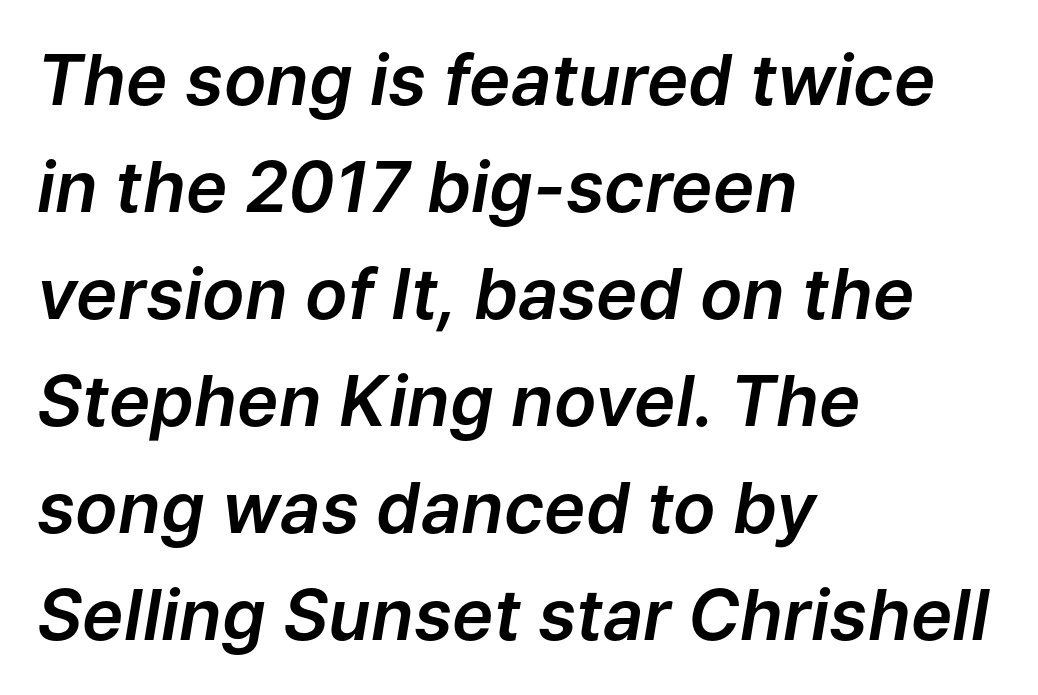
Q: Is the text italic (slanted)? A: Yes, it leans right by about 9 degrees.
Q: Is the text underlined? A: No.
Q: How is the paragraph aligned? A: Left-aligned.
Q: Is the spacing between letters normal or unusually wide? A: Normal.
Q: Is the spacing between lines tight, normal or loose? A: Normal.
Q: Width (condensed, normal, or wide)? A: Normal.
Q: Stroke contrast? A: Low.
Q: x-height? A: Medium.
Q: Monospaced? A: No.
